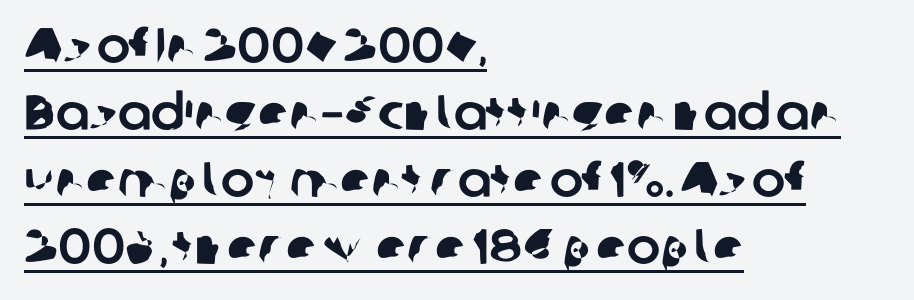
Q: Is the typeface a serif or a sans-serif typeface? A: Sans-serif.
Q: Is the text underlined? A: Yes.
Q: How is the paragraph aligned? A: Left-aligned.
Q: Is the spacing between letters normal or unusually wide? A: Normal.
Q: Is the spacing between lines tight, normal or loose? A: Normal.
Q: Width (condensed, normal, or wide)? A: Normal.
Q: Stroke contrast? A: Low.
Q: x-height? A: Medium.
Q: Monospaced? A: No.
